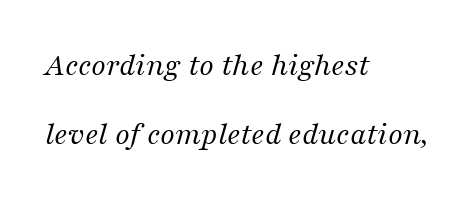
{"serif": "yes", "italic": "yes", "lean": "right", "slant_degrees": 16, "bold": "no", "weight": "regular", "width": "normal", "stroke_contrast": "medium", "x_height": "medium", "monospaced": "no", "underline": "no", "align": "left", "line_spacing": "loose", "line_spacing_ratio": 2.08, "letter_spacing": "normal", "letter_spacing_em": 0.0, "glyph_px": 33}
